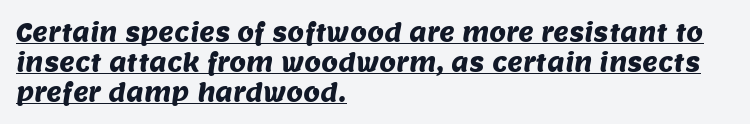
Glyph-to-glyph distance matches everyday printed text. What decoration does the sample have? An underline. In CSS terms this would be text-align: left.
